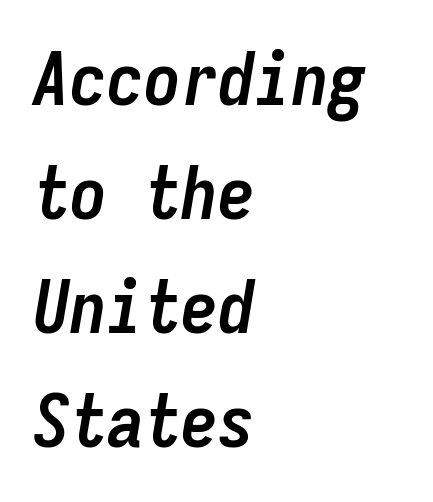
The image shows 74 px semibold, condensed type, italic (leaning right), monospaced; set left-aligned, normal line spacing (1.54x), normal letter spacing, not underlined; low stroke contrast and a medium x-height.
